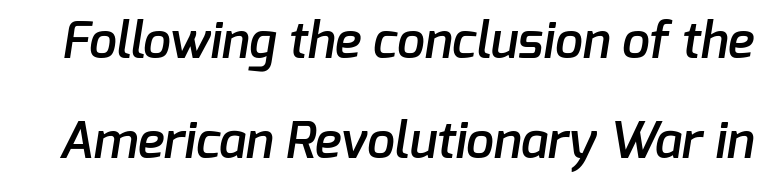
You can tell from the bare stems that sans-serif type was used. The zone under the glyphs is completely vacant. Stems and bowls a touch heavier than normal — semibold. The gaps between neighbouring characters are ordinary and unremarkable.
